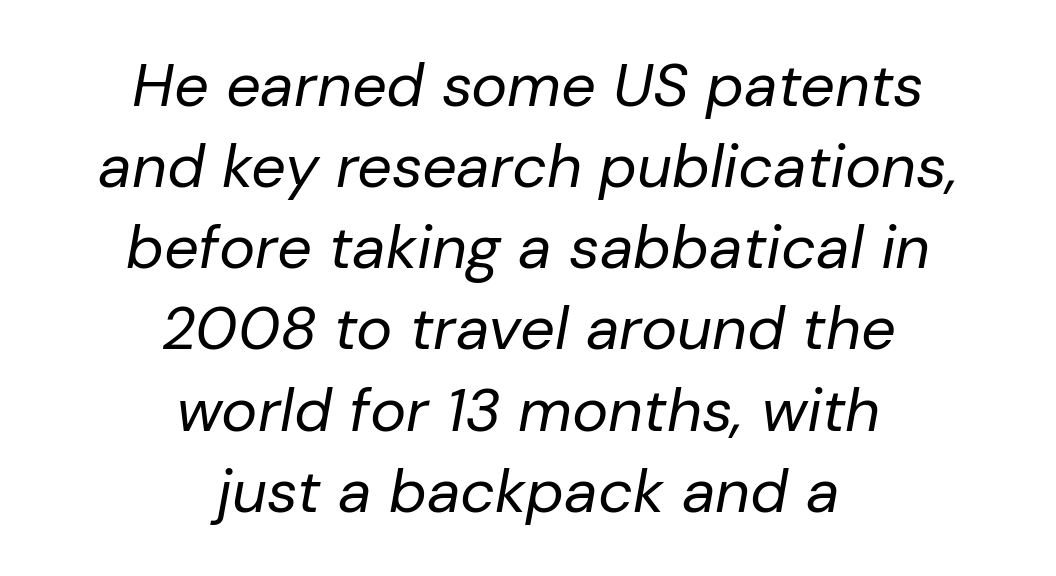
Q: Is the text bold? A: No.
Q: Is the text italic (slanted)? A: Yes, it leans right by about 10 degrees.
Q: Is the text underlined? A: No.
Q: How is the paragraph aligned? A: Centered.
Q: Is the spacing between letters normal or unusually wide? A: Normal.
Q: Is the spacing between lines tight, normal or loose? A: Normal.
Q: Width (condensed, normal, or wide)? A: Normal.
Q: Stroke contrast? A: Low.
Q: x-height? A: Medium.
Q: Monospaced? A: No.
